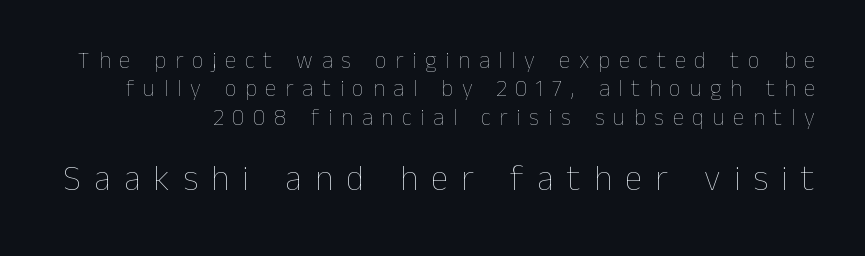
The image shows 35 px thin type, upright; set line spacing 1.23x, unusually wide letter spacing (+0.38 em), not underlined; the second (bottom) block is 1.52x larger; low stroke contrast and a medium x-height.
